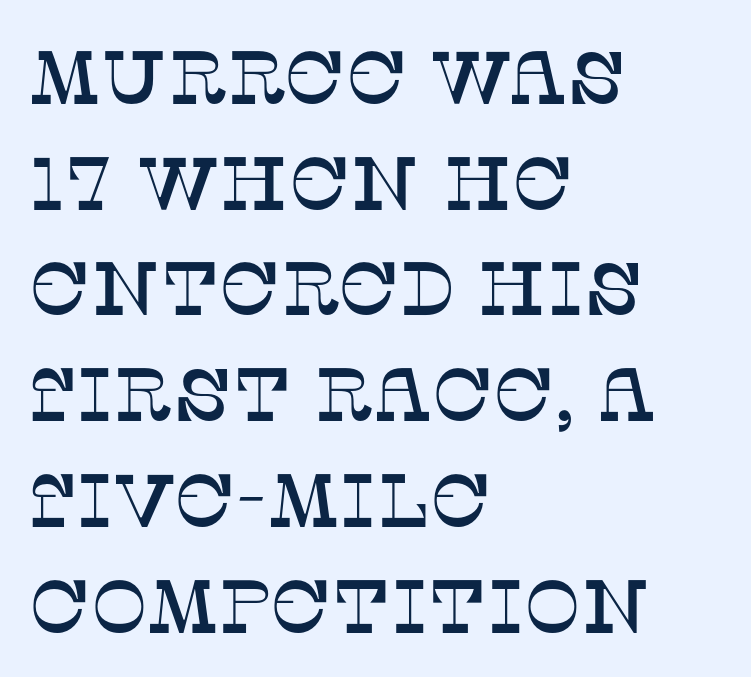
The zone under the glyphs is completely vacant. This sample uses plain, unmodified letter spacing. This is serif lettering, the kind often seen in printed books. Regarding leading, the lines here are spaced in the standard way. The typography opts for an upright posture over an oblique one.
